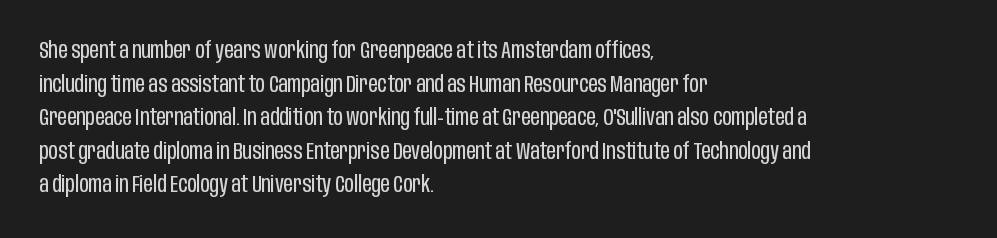
{"italic": "no", "bold": "no", "underline": "no", "align": "left", "line_spacing": "normal", "line_spacing_ratio": 1.46, "letter_spacing": "normal", "letter_spacing_em": 0.0, "glyph_px": 23}
